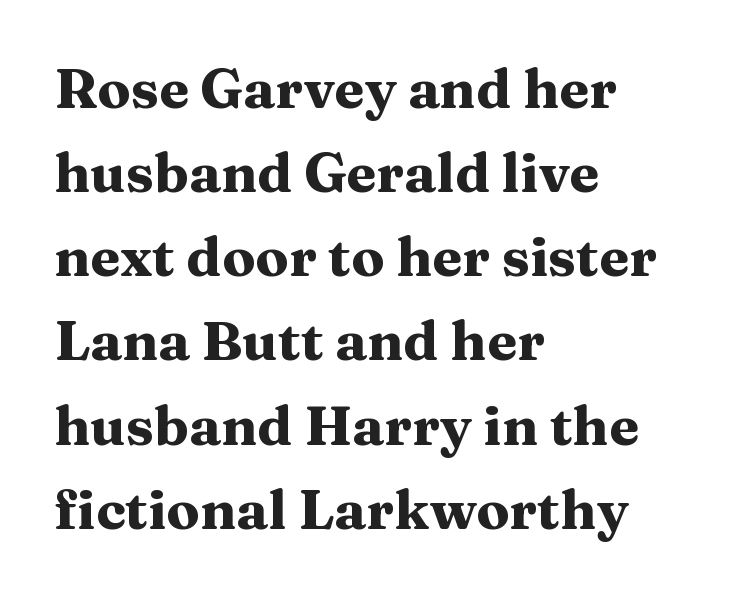
One glance says typical: line gaps are just what's usual. Each line starts at the same left margin while the right side varies. A serif font was chosen for this passage. No word sits above an underline.
